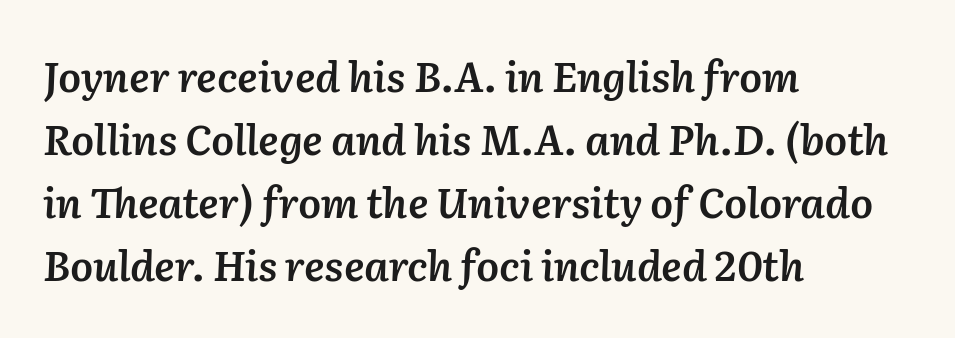
{"italic": "yes", "lean": "right", "slant_degrees": 2, "bold": "semi", "weight": "semibold", "width": "normal", "stroke_contrast": "low", "x_height": "medium", "monospaced": "no", "underline": "no", "align": "left", "line_spacing": "normal", "line_spacing_ratio": 1.54, "letter_spacing": "normal", "letter_spacing_em": 0.0, "glyph_px": 41}
